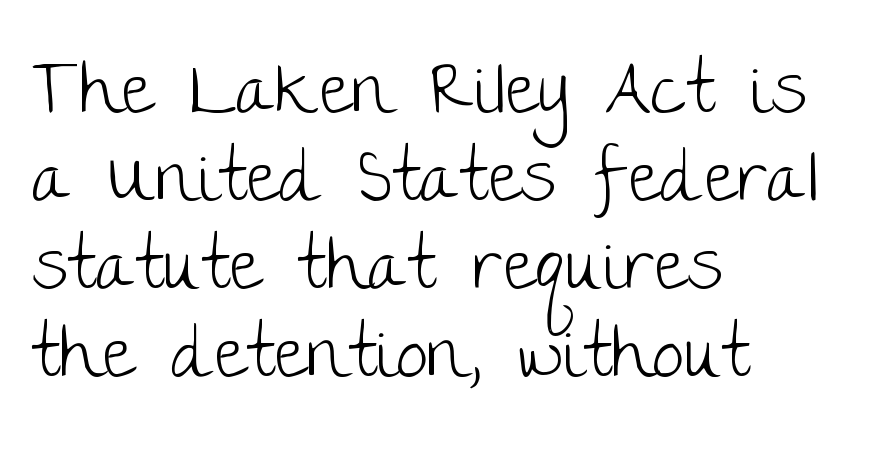
The image shows 72 px light sans-serif type, upright; set left-aligned, line spacing 1.22x, normal letter spacing, not underlined; low stroke contrast and a large x-height.
